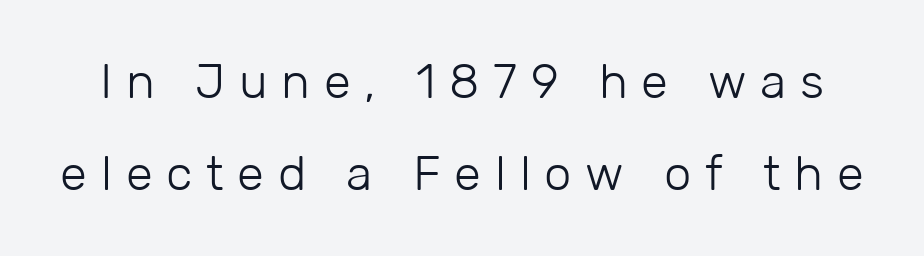
The letters carry no serifs — their stems end cleanly without finishing strokes. This sample uses an upright cut, with every glyph sitting square on the baseline. Caption: expanded tracking, letters set apart. Each letter keeps its own natural width here, so spacing adapts to shape.
